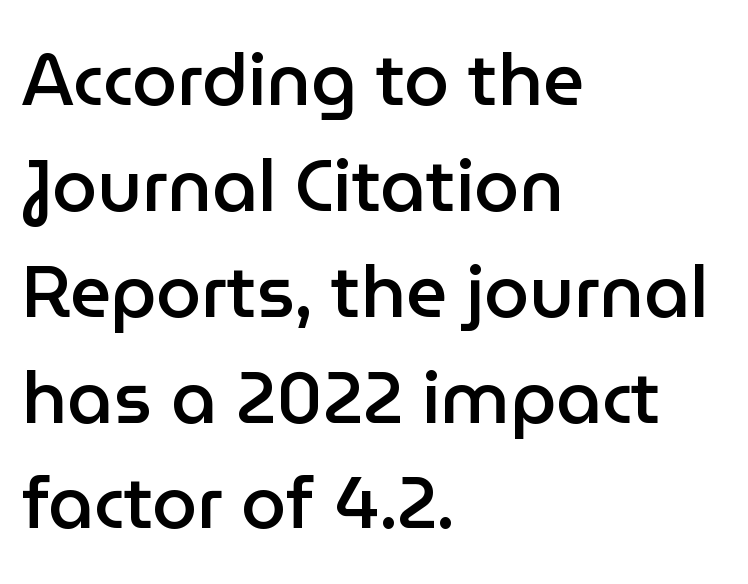
{"serif": "no", "italic": "no", "bold": "semi", "weight": "semibold", "width": "normal", "stroke_contrast": "low", "x_height": "medium", "monospaced": "no", "underline": "no", "align": "left", "line_spacing": "normal", "line_spacing_ratio": 1.47, "letter_spacing": "normal", "letter_spacing_em": 0.0, "glyph_px": 72}
